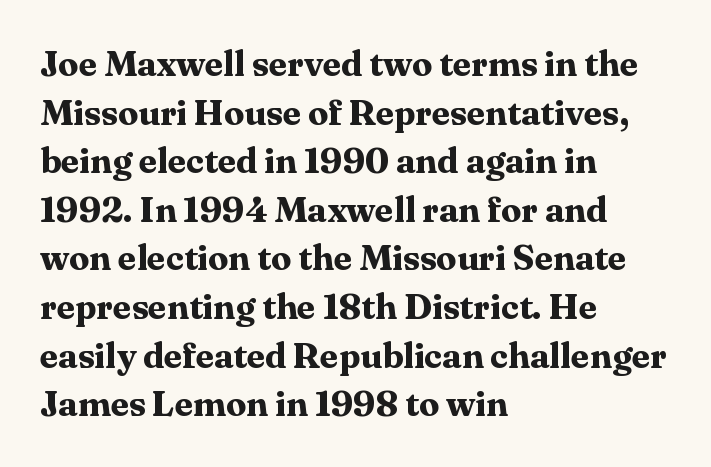
Q: Is the text bold? A: Yes.
Q: Is the text italic (slanted)? A: No, it is upright.
Q: Is the typeface a serif or a sans-serif typeface? A: Serif.
Q: Is the text underlined? A: No.
Q: How is the paragraph aligned? A: Left-aligned.
Q: Is the spacing between letters normal or unusually wide? A: Normal.
Q: Is the spacing between lines tight, normal or loose? A: Normal.
Q: Width (condensed, normal, or wide)? A: Normal.
Q: Stroke contrast? A: Medium.
Q: x-height? A: Medium.
Q: Monospaced? A: No.
